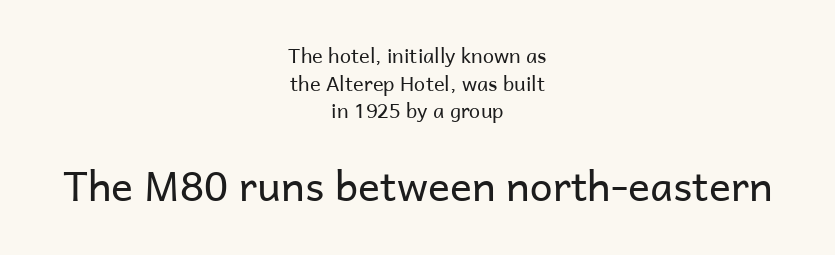
{"serif": "no", "italic": "no", "bold": "no", "weight": "regular", "width": "normal", "stroke_contrast": "low", "x_height": "medium", "monospaced": "no", "underline": "no", "align": "center", "line_spacing": "normal", "line_spacing_ratio": 1.38, "letter_spacing": "normal", "letter_spacing_em": 0.0, "larger_block": "second", "size_ratio": 2.05, "glyph_px": 41}
